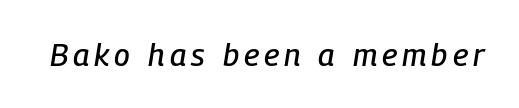
Q: Is the text italic (slanted)? A: Yes, it leans right by about 9 degrees.
Q: Is the text underlined? A: No.
Q: Width (condensed, normal, or wide)? A: Condensed.
Q: Stroke contrast? A: Low.
Q: x-height? A: Medium.
Q: Monospaced? A: No.
